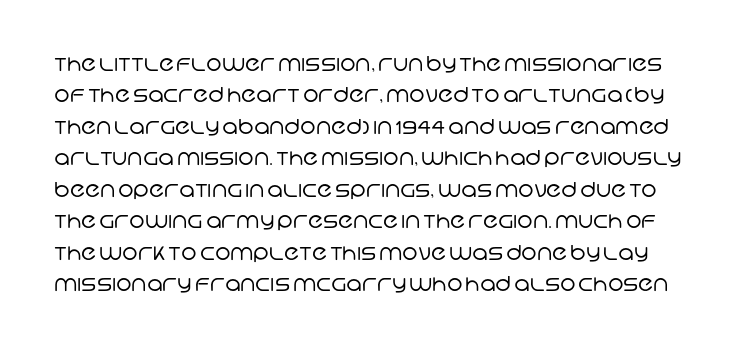
Q: Is the text bold? A: No.
Q: Is the text underlined? A: No.
Q: Is the spacing between letters normal or unusually wide? A: Normal.
Q: Is the spacing between lines tight, normal or loose? A: Normal.
